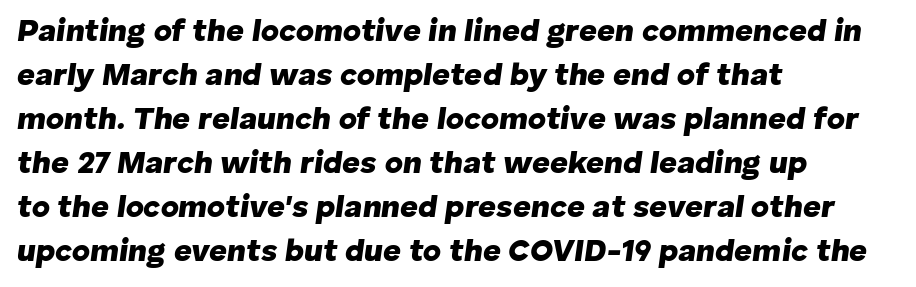
The image shows 31 px heavy type, italic (leaning right); set left-aligned, normal line spacing (1.42x), normal letter spacing, not underlined; low stroke contrast and a medium x-height.
